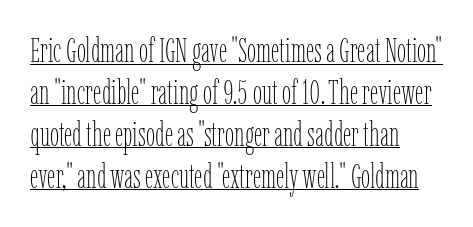
Q: Is the text bold? A: No.
Q: Is the text italic (slanted)? A: No, it is upright.
Q: Is the text underlined? A: Yes.
Q: How is the paragraph aligned? A: Left-aligned.
Q: Is the spacing between letters normal or unusually wide? A: Normal.
Q: Is the spacing between lines tight, normal or loose? A: Normal.
Q: Width (condensed, normal, or wide)? A: Condensed.
Q: Stroke contrast? A: Low.
Q: x-height? A: Medium.
Q: Monospaced? A: No.
